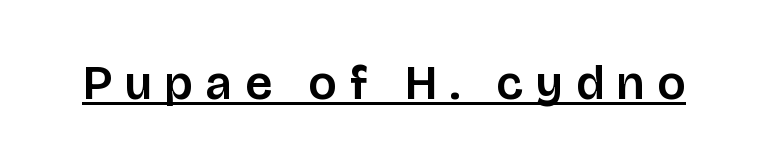
Q: Is the text italic (slanted)? A: No, it is upright.
Q: Is the typeface a serif or a sans-serif typeface? A: Sans-serif.
Q: Is the text underlined? A: Yes.
Q: Is the spacing between letters normal or unusually wide? A: Unusually wide.
Q: Width (condensed, normal, or wide)? A: Normal.
Q: Stroke contrast? A: Low.
Q: x-height? A: Large.
Q: Monospaced? A: No.
